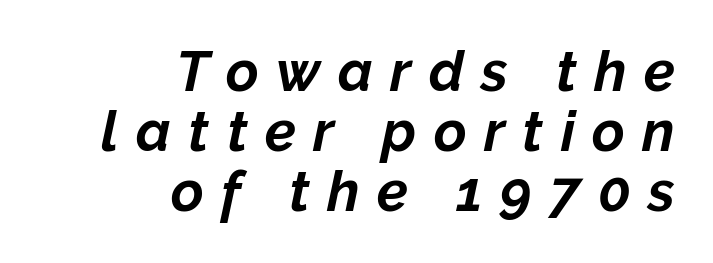
The image shows 56 px bold type, italic (leaning right); set right-aligned, tight line spacing (1.07x), unusually wide letter spacing (+0.31 em), not underlined; low stroke contrast and a medium x-height.
